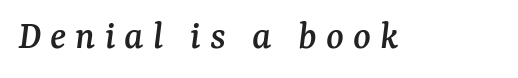
{"serif": "yes", "italic": "yes", "lean": "right", "slant_degrees": 7, "width": "normal", "stroke_contrast": "medium", "x_height": "medium", "monospaced": "no", "underline": "no", "letter_spacing": "wide", "letter_spacing_em": 0.22, "glyph_px": 41}
